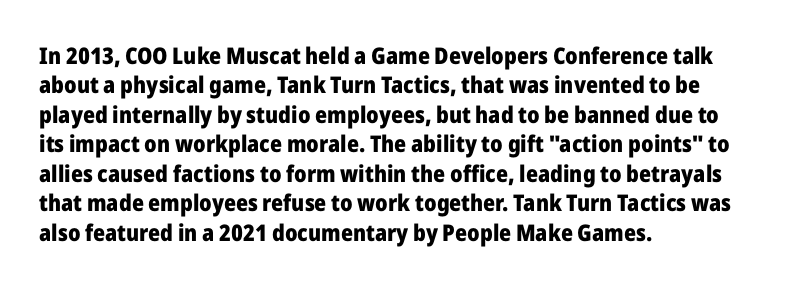
In terms of posture, this sample is upright. Whoever set this chose a conventional vertical rhythm. The space directly below the letters is spotless. A typesetter would call this zero additional tracking.
